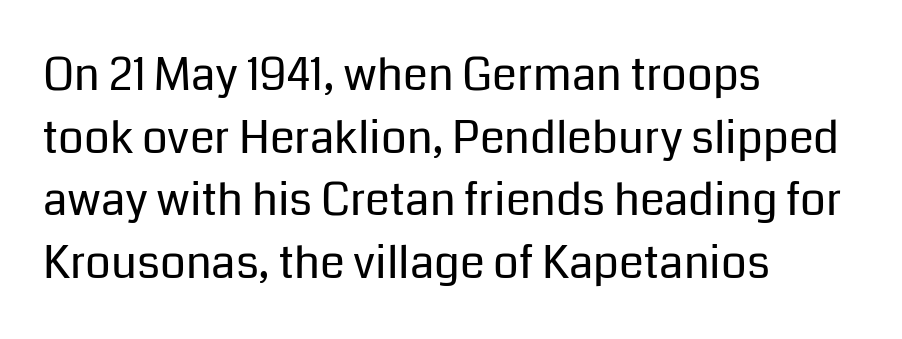
If you drew a line through each stem, it would be perfectly vertical. The tracking reads as untouched default to a designer's eye. Each stroke keeps to a modest, everyday thickness or less. The rendering uses natural spacing where letterforms have individual widths. The glyphs in this specimen are sans serif.
